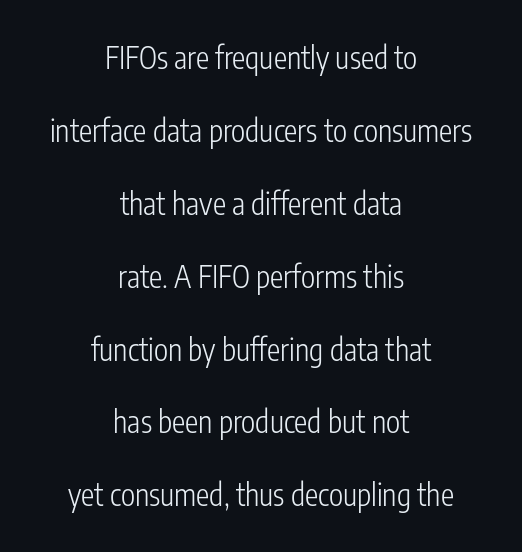
Quick note: underline off. The cut favours lightness, reaching ordinary text weight at its darkest. Successive baselines arrive slowly, with a big drop between each. Classification — sans serif. Rendered with straight, roman letterforms.
